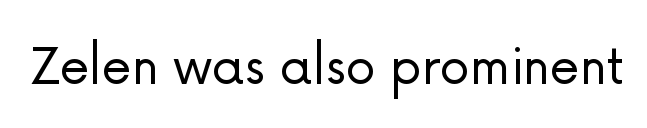
A quiet, ordinary-to-light weight characterises the typeface. The letters stand straight up with perfectly vertical stems. A sans-serif font was chosen for this passage. The area under the type is left untouched. The letters advance in unequal steps, a hallmark of proportional type.
